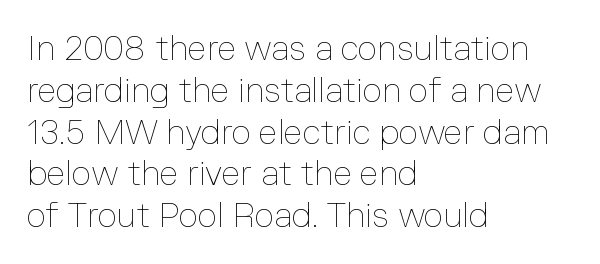
The image shows 34 px thin type, upright; set left-aligned, line spacing 1.23x, normal letter spacing, not underlined; low stroke contrast and a medium x-height.
